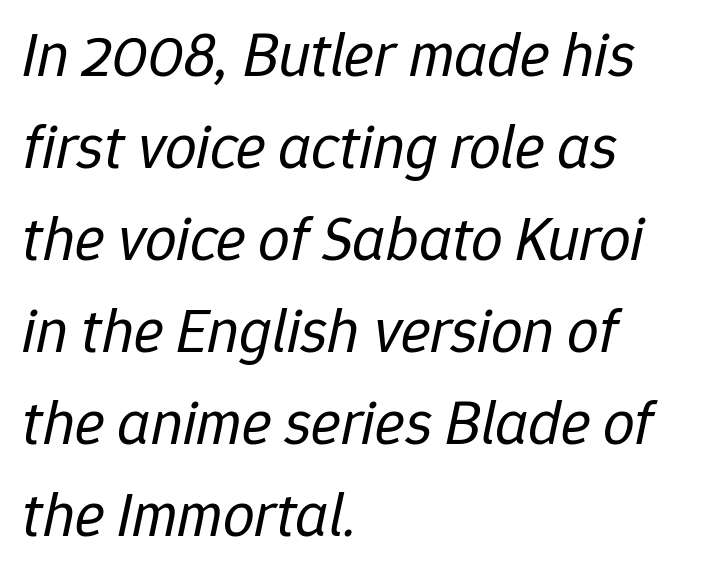
The rendering uses a moderate line-height, typical for paragraphs. No letter is thick-stroked: the sample isn't bold. The letters sit at their default tracking, neither squeezed nor spread. This sample has the flowing, uneven cadence of proportional lettering. Italic: yes, the glyphs are oblique. The zone under the glyphs is completely vacant.
